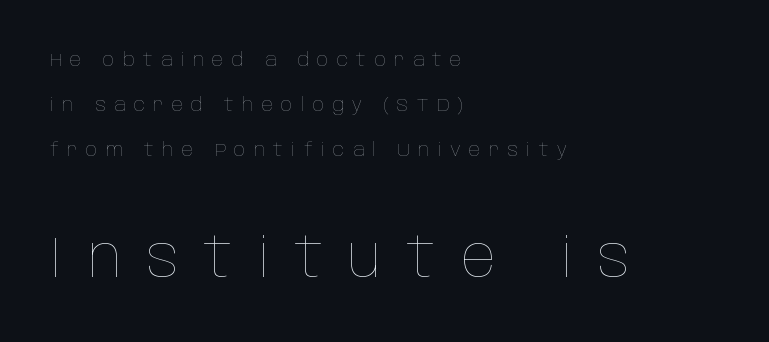
Q: Is the text bold? A: No.
Q: Is the text italic (slanted)? A: No, it is upright.
Q: Is the text underlined? A: No.
Q: How is the paragraph aligned? A: Left-aligned.
Q: Is the spacing between letters normal or unusually wide? A: Unusually wide.
Q: Is the spacing between lines tight, normal or loose? A: Loose.
Q: Which block of text is set in a larger size, the first (top) or the second (bottom)? A: The second (bottom) one.
Q: Width (condensed, normal, or wide)? A: Condensed.
Q: Stroke contrast? A: Low.
Q: x-height? A: Large.
Q: Monospaced? A: No.
